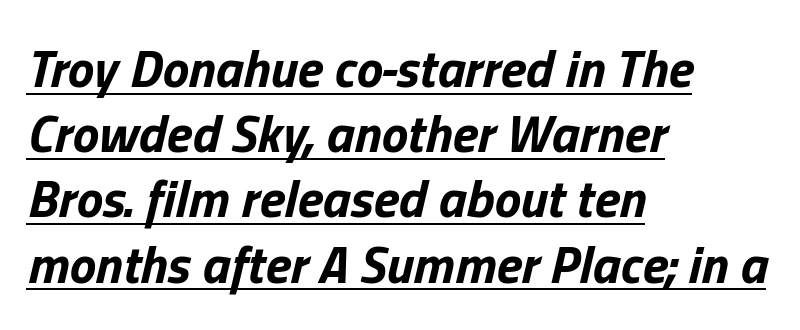
Q: Is the text bold? A: Yes.
Q: Is the text italic (slanted)? A: Yes, it leans right by about 13 degrees.
Q: Is the text underlined? A: Yes.
Q: How is the paragraph aligned? A: Left-aligned.
Q: Is the spacing between letters normal or unusually wide? A: Normal.
Q: Width (condensed, normal, or wide)? A: Normal.
Q: Stroke contrast? A: Low.
Q: x-height? A: Medium.
Q: Monospaced? A: No.
